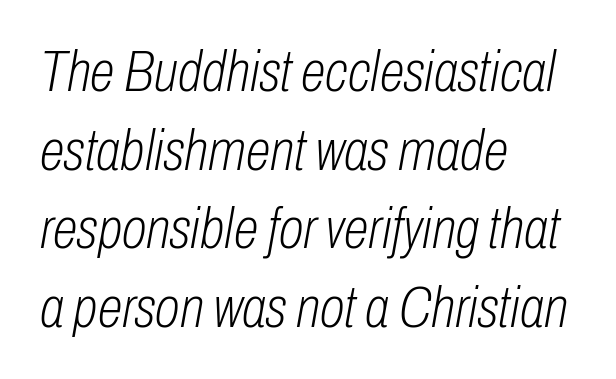
Q: Is the text bold? A: No.
Q: Is the text italic (slanted)? A: Yes, it leans right by about 10 degrees.
Q: Is the text underlined? A: No.
Q: How is the paragraph aligned? A: Left-aligned.
Q: Is the spacing between letters normal or unusually wide? A: Normal.
Q: Is the spacing between lines tight, normal or loose? A: Normal.
Q: Width (condensed, normal, or wide)? A: Condensed.
Q: Stroke contrast? A: Low.
Q: x-height? A: Medium.
Q: Monospaced? A: No.
